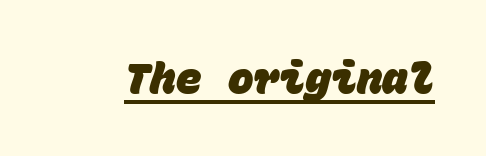
These lines are rendered in a fixed-pitch font. Heft: maximum for text — a bold. Descenders here cross a horizontal rule under the line. The glyphs in this specimen are sans serif. The face used here is rendered with its standard letterfit.
